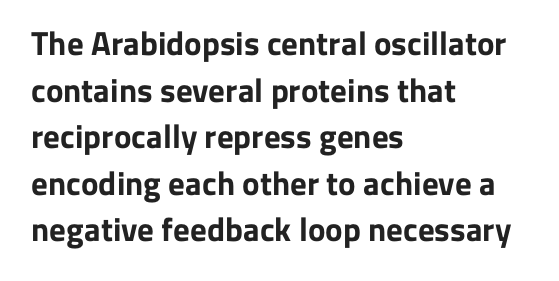
The rendering keeps characters at their native spacing. The passage is arranged the way most books set body copy — flush left. Varying glyph widths throughout — classic text-font behaviour. Typographic density is high because the face is bold.
